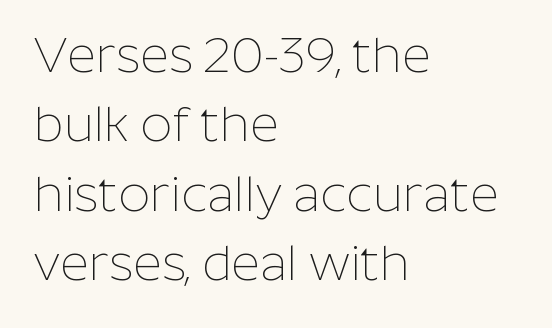
The image shows 50 px thin sans-serif type, upright; set left-aligned, normal line spacing (1.39x), normal letter spacing, not underlined; low stroke contrast and a medium x-height.
